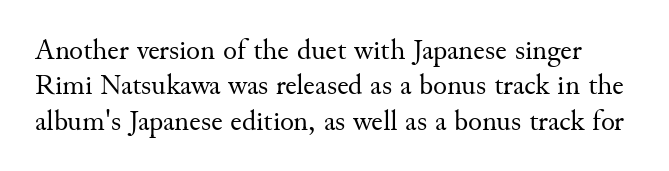
The image shows 29 px regular-weight serif type, upright; set line spacing 1.22x, normal letter spacing, not underlined; medium stroke contrast and a small x-height.
